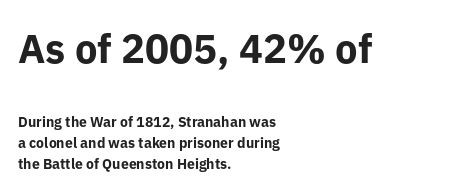
The image shows 40 px bold sans-serif type, upright; set left-aligned, normal line spacing (1.52x), normal letter spacing, not underlined; the first (top) block is 2.86x larger; low stroke contrast and a medium x-height.
